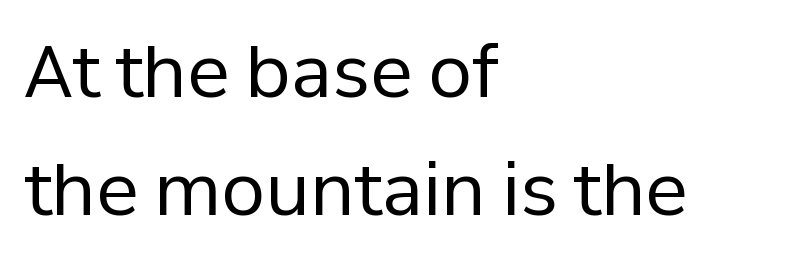
The image shows 71 px regular-weight sans-serif type, upright; set left-aligned, normal line spacing (1.66x), normal letter spacing, not underlined; low stroke contrast and a medium x-height.
